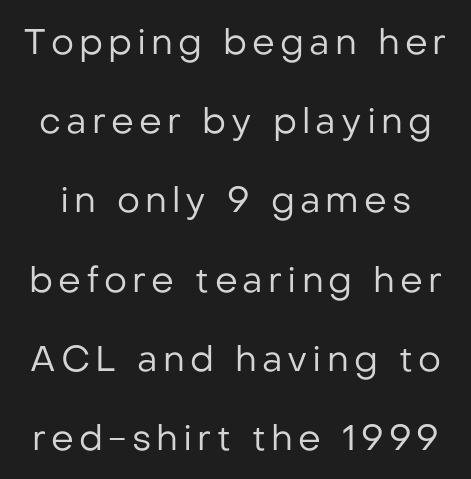
The image shows 36 px regular-weight sans-serif type, upright; set loose line spacing (2.2x), not underlined; low stroke contrast and a medium x-height.
